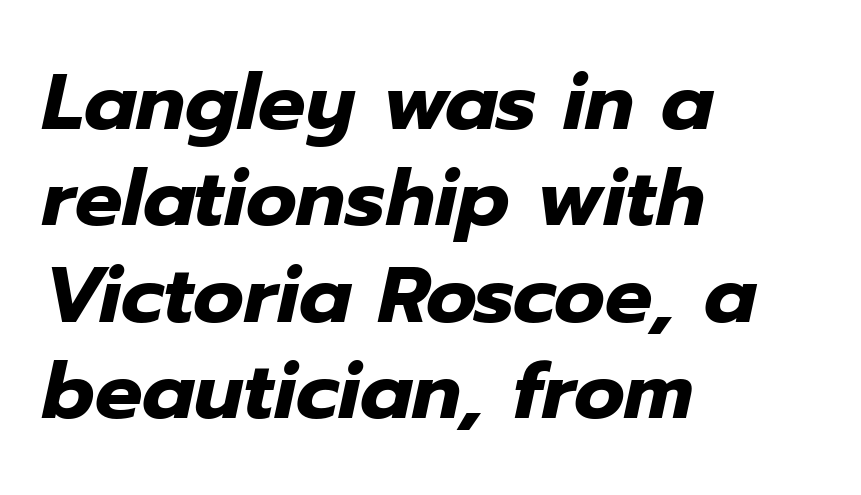
The face used here has the dense, thick strokes of a bold. The rendering anchors every line to the left-hand side. A typesetter would call this proportional, since set widths differ per character. Bare-footed words on every line.
